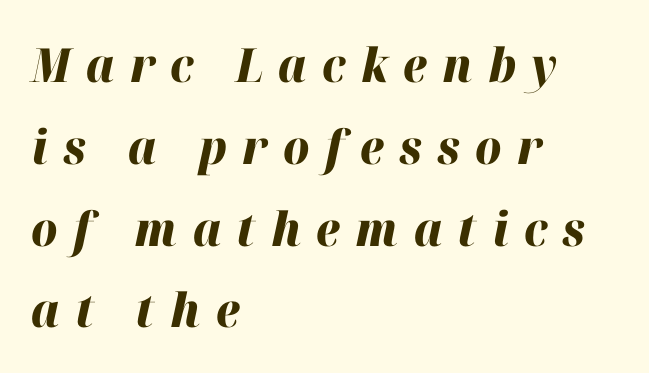
Q: Is the text bold? A: Yes.
Q: Is the text italic (slanted)? A: Yes, it leans right by about 12 degrees.
Q: Is the text underlined? A: No.
Q: How is the paragraph aligned? A: Left-aligned.
Q: Is the spacing between letters normal or unusually wide? A: Unusually wide.
Q: Width (condensed, normal, or wide)? A: Normal.
Q: Stroke contrast? A: High.
Q: x-height? A: Medium.
Q: Monospaced? A: No.
